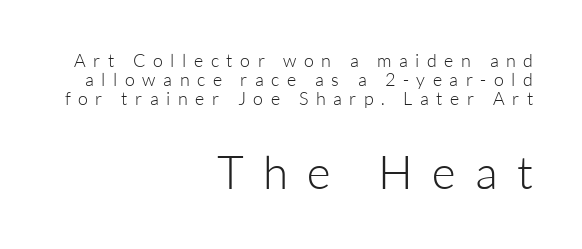
{"serif": "no", "italic": "no", "bold": "no", "weight": "light", "width": "normal", "stroke_contrast": "low", "x_height": "medium", "monospaced": "no", "underline": "no", "align": "right", "line_spacing": "tight", "line_spacing_ratio": 1.06, "letter_spacing": "wide", "letter_spacing_em": 0.42, "larger_block": "second", "size_ratio": 2.56, "glyph_px": 46}
